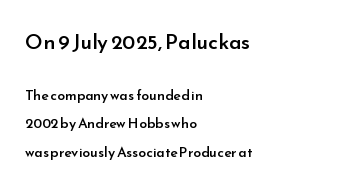
In this sample the first text group is rendered at the bigger scale. Vertical strokes here are truly vertical. Plain, unruled lines of type. Line beginnings align vertically; line endings do not.
